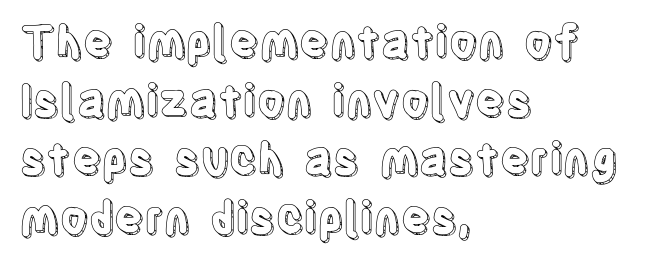
Unlike italic type, these characters show no tilt at all. The lines in this sample share a left origin and differ only in where they stop. Lines of text with bare space underneath. Regarding leading, the lines here are spaced in the standard way. Spacing between characters is what you'd get straight out of the box.
